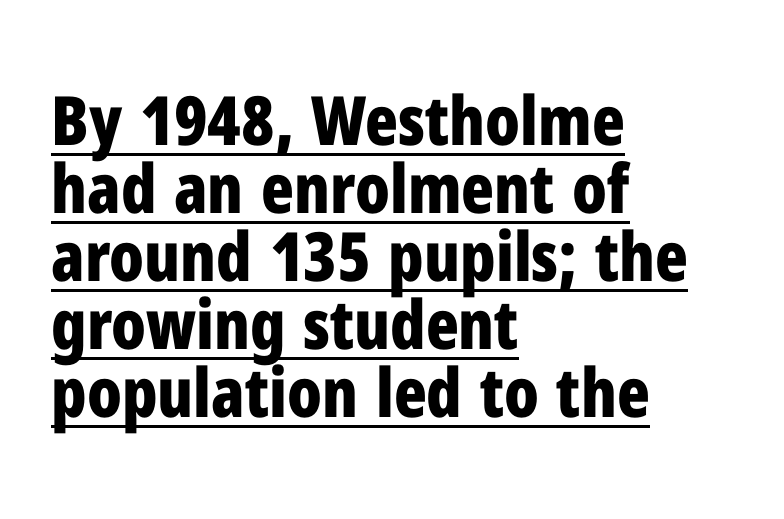
The image shows 68 px bold, condensed sans-serif type, upright; set left-aligned, tight line spacing (1.0x), normal letter spacing, underlined; low stroke contrast and a medium x-height.
